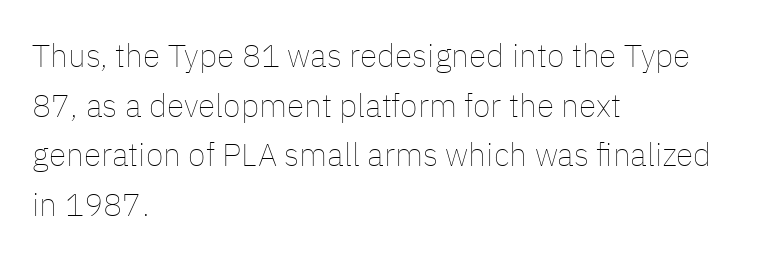
The image shows 32 px thin type, upright; set left-aligned, normal line spacing (1.55x), normal letter spacing, not underlined; low stroke contrast and a medium x-height.
